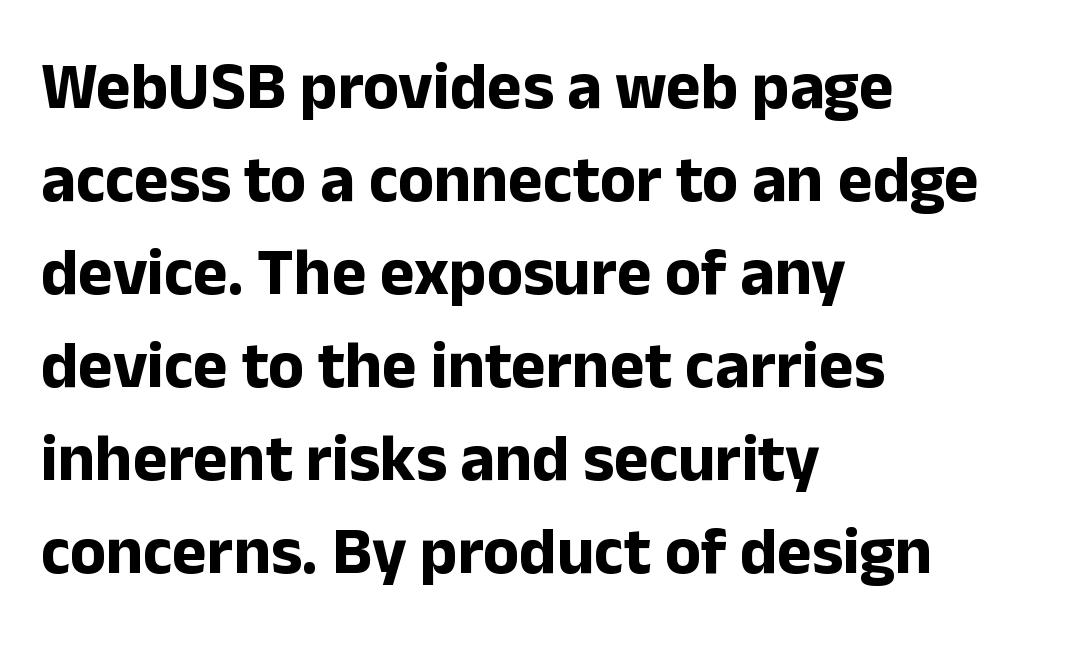
Q: Is the text bold? A: Yes.
Q: Is the text italic (slanted)? A: No, it is upright.
Q: Is the typeface a serif or a sans-serif typeface? A: Sans-serif.
Q: Is the text underlined? A: No.
Q: How is the paragraph aligned? A: Left-aligned.
Q: Is the spacing between letters normal or unusually wide? A: Normal.
Q: Is the spacing between lines tight, normal or loose? A: Normal.
Q: Width (condensed, normal, or wide)? A: Normal.
Q: Stroke contrast? A: Low.
Q: x-height? A: Medium.
Q: Monospaced? A: No.
